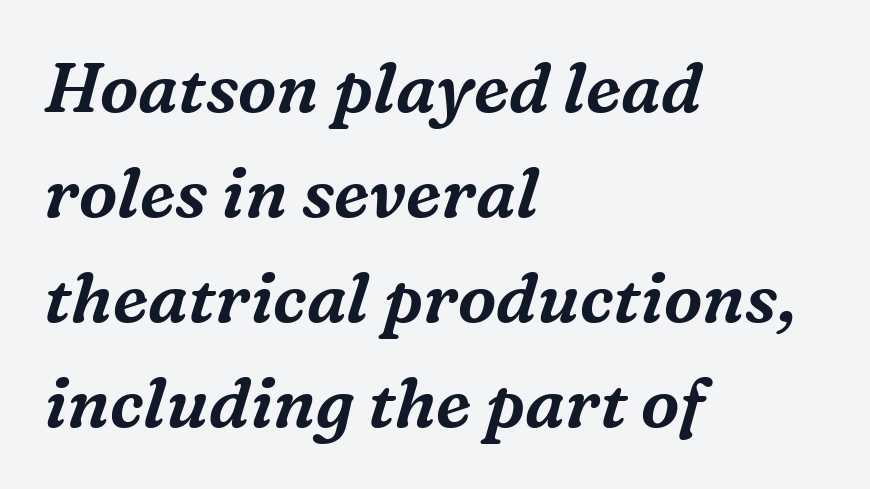
The image shows 69 px serif type, italic (leaning right); set left-aligned, normal line spacing (1.52x), normal letter spacing, not underlined; medium stroke contrast and a medium x-height.
